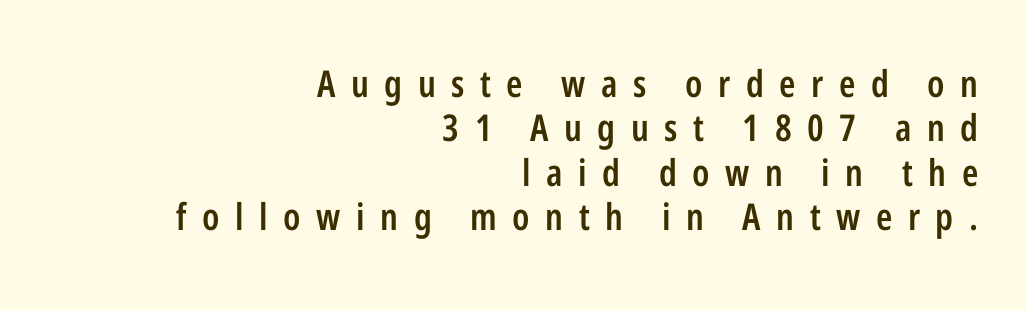
{"serif": "no", "italic": "no", "bold": "semi", "weight": "semibold", "width": "condensed", "stroke_contrast": "low", "x_height": "medium", "monospaced": "no", "underline": "no", "align": "right", "line_spacing_ratio": 1.2, "letter_spacing": "wide", "letter_spacing_em": 0.42, "glyph_px": 37}
